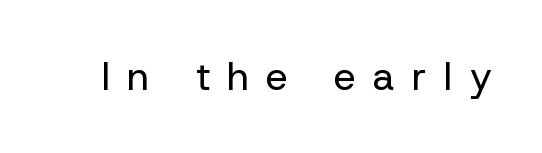
Q: Is the text bold? A: No.
Q: Is the text italic (slanted)? A: No, it is upright.
Q: Is the typeface a serif or a sans-serif typeface? A: Sans-serif.
Q: Is the text underlined? A: No.
Q: Is the spacing between letters normal or unusually wide? A: Unusually wide.
Q: Width (condensed, normal, or wide)? A: Normal.
Q: Stroke contrast? A: Low.
Q: x-height? A: Medium.
Q: Monospaced? A: No.
